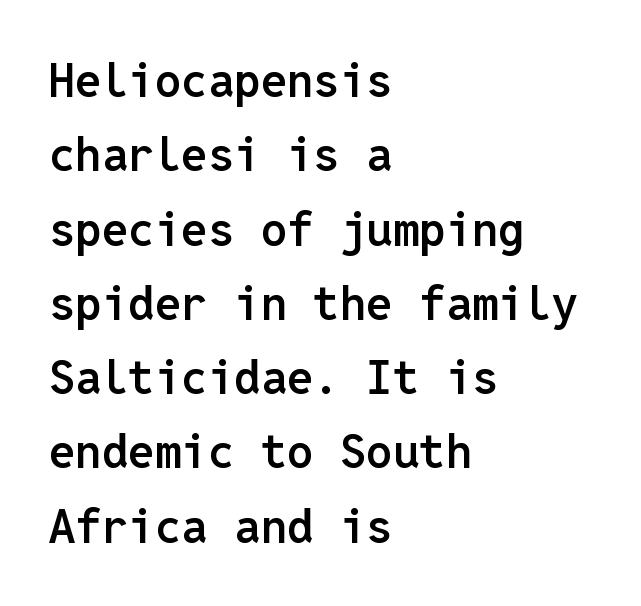
The image shows 47 px semibold sans-serif type, upright, monospaced; set left-aligned, normal line spacing (1.58x), normal letter spacing, not underlined; low stroke contrast and a medium x-height.
